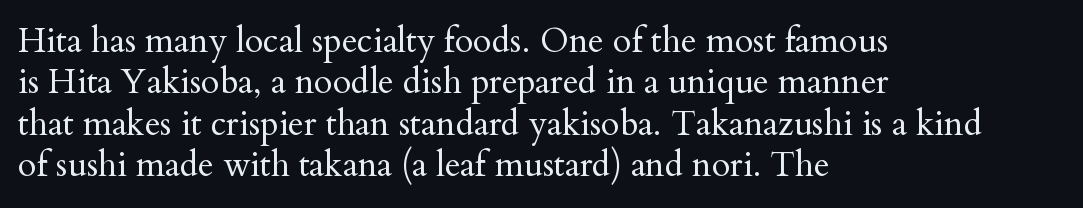
Q: Is the text bold? A: No.
Q: Is the text italic (slanted)? A: No, it is upright.
Q: Is the typeface a serif or a sans-serif typeface? A: Serif.
Q: Is the text underlined? A: No.
Q: How is the paragraph aligned? A: Left-aligned.
Q: Is the spacing between letters normal or unusually wide? A: Normal.
Q: Width (condensed, normal, or wide)? A: Normal.
Q: Stroke contrast? A: Medium.
Q: x-height? A: Small.
Q: Monospaced? A: No.
